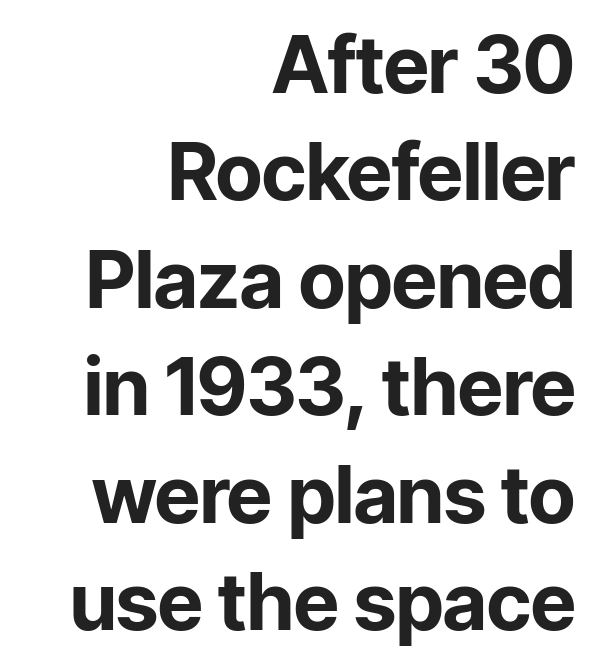
The image shows 79 px bold sans-serif type, upright; set right-aligned, normal line spacing (1.36x), normal letter spacing, not underlined; low stroke contrast and a medium x-height.
